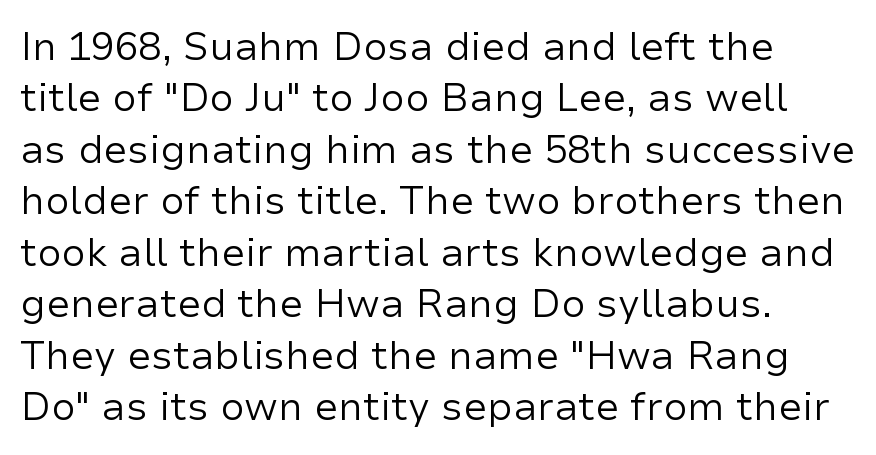
This sample uses plain, unmodified letter spacing. If you drew a ruler down the left edge, every line would touch it. Think of a printed novel: that variable character pitch is what you see here. No extra ink here — the face is not bold.
